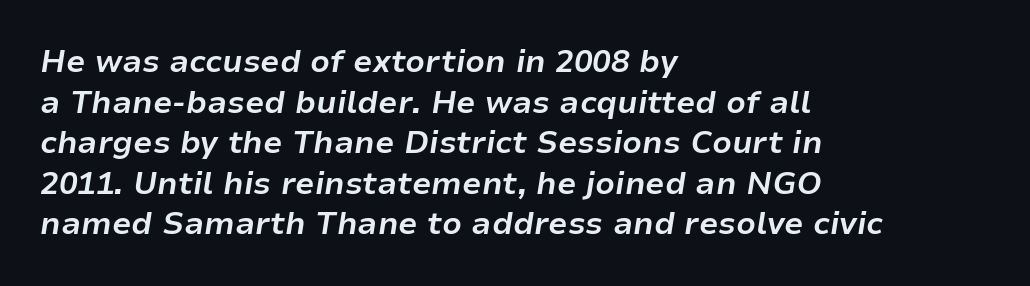
{"italic": "yes", "lean": "right", "slant_degrees": 9, "bold": "yes", "weight": "bold", "width": "normal", "stroke_contrast": "low", "x_height": "medium", "monospaced": "no", "underline": "no", "align": "left", "line_spacing": "normal", "line_spacing_ratio": 1.31, "letter_spacing": "normal", "letter_spacing_em": 0.0, "glyph_px": 31}
